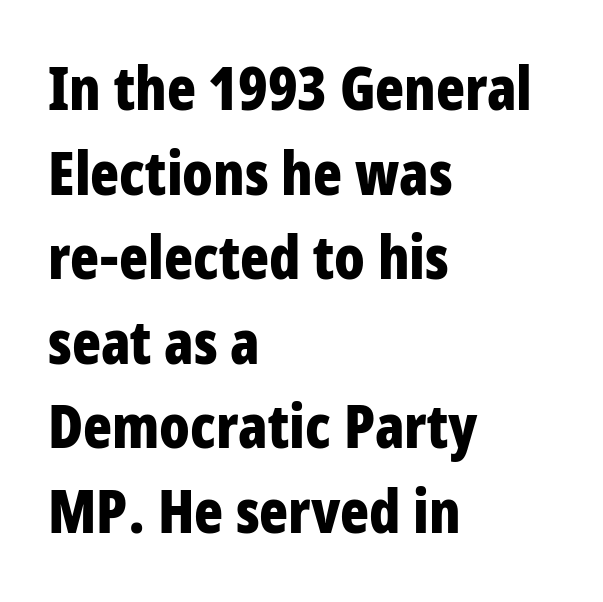
Quick note: not italic, upright. Unmarked baselines from the first word to the last. Grotesque or geometric, the face here clearly has no serifs. Where is the straight margin? On the left. Spacing verdict: proportional, widths tailored to each character.
